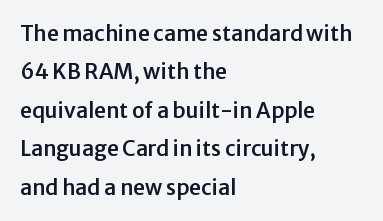
You can tell it's not italic because the verticals are truly vertical. Visually the block forms a straight wall on the left and a jagged coastline on the right. Letters rest on an invisible, unmarked baseline. Honestly, the letter spacing is just normal — you wouldn't notice it.
